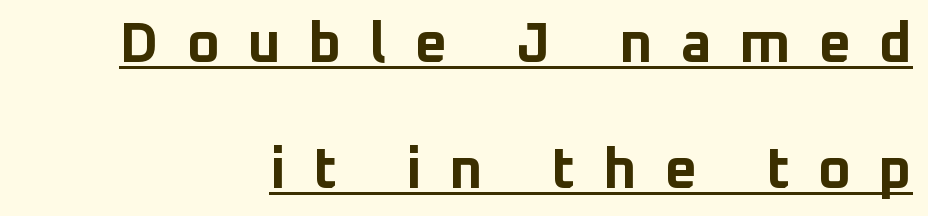
The image shows 57 px bold sans-serif type, upright; set right-aligned, loose line spacing (2.21x), unusually wide letter spacing (+0.48 em), underlined; low stroke contrast and a medium x-height.
